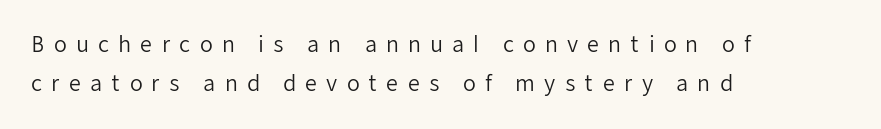
{"italic": "no", "bold": "no", "underline": "no", "align": "left", "line_spacing_ratio": 1.86, "letter_spacing": "wide", "letter_spacing_em": 0.43, "glyph_px": 21}
